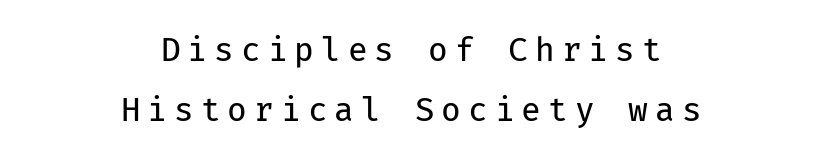
Words appear elongated and porous because spacing is wide. Spacing verdict: monospaced, one width for all characters. The strokes carry an ordinary text weight at most. If you drew a line through each stem, it would be perfectly vertical. Examine the stroke ends and you'll find no serifs. In CSS terms this would be text-align: center.
